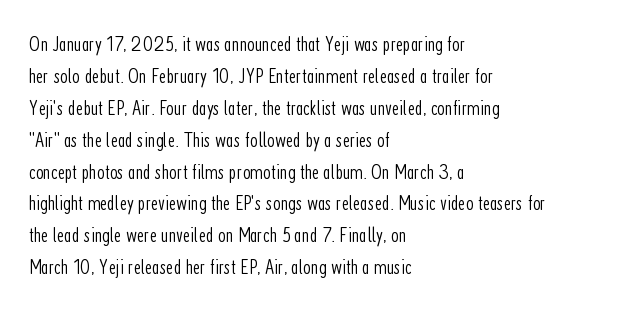
Q: Is the text bold? A: No.
Q: Is the text italic (slanted)? A: No, it is upright.
Q: Is the text underlined? A: No.
Q: How is the paragraph aligned? A: Left-aligned.
Q: Is the spacing between letters normal or unusually wide? A: Normal.
Q: Is the spacing between lines tight, normal or loose? A: Normal.
